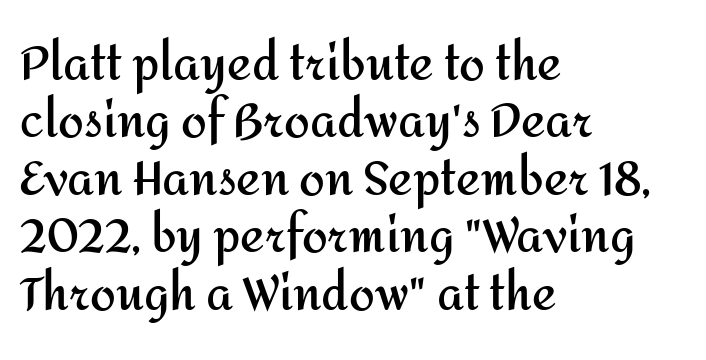
Heavy-handed strokes throughout: this text is bold. Leftover space on each line is placed entirely after the last word. Unmarked baselines from the first word to the last. Evenly set lines give the paragraph a standard silhouette.
